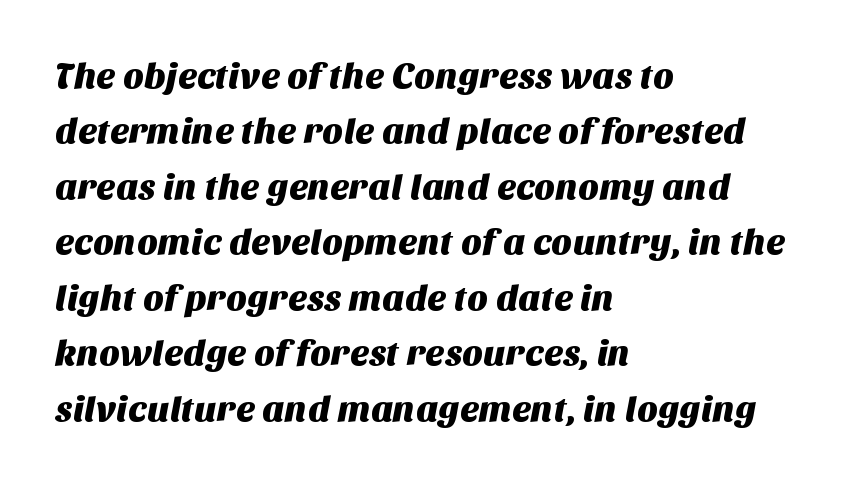
{"serif": "no", "width": "normal", "stroke_contrast": "medium", "x_height": "large", "monospaced": "no", "underline": "no", "align": "left", "line_spacing": "normal", "line_spacing_ratio": 1.54, "letter_spacing": "normal", "letter_spacing_em": 0.0, "glyph_px": 36}
